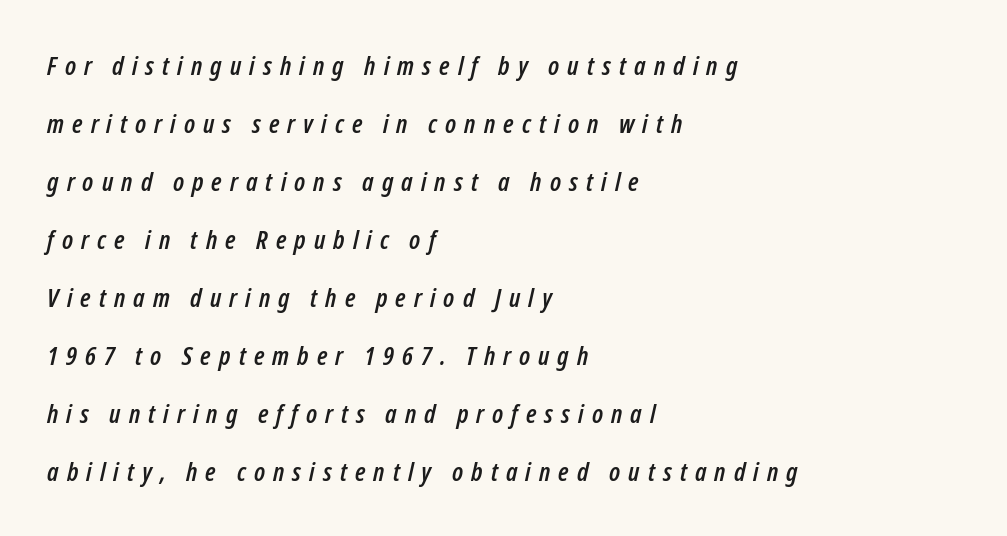
Q: Is the text italic (slanted)? A: Yes, it leans right by about 12 degrees.
Q: Is the text underlined? A: No.
Q: How is the paragraph aligned? A: Left-aligned.
Q: Is the spacing between letters normal or unusually wide? A: Unusually wide.
Q: Is the spacing between lines tight, normal or loose? A: Loose.
